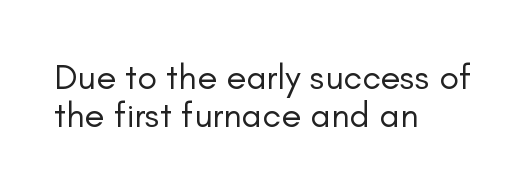
{"serif": "no", "italic": "no", "bold": "no", "weight": "regular", "width": "normal", "stroke_contrast": "low", "x_height": "small", "monospaced": "no", "underline": "no", "align": "left", "line_spacing": "tight", "line_spacing_ratio": 1.06, "letter_spacing": "normal", "letter_spacing_em": 0.0, "glyph_px": 36}
